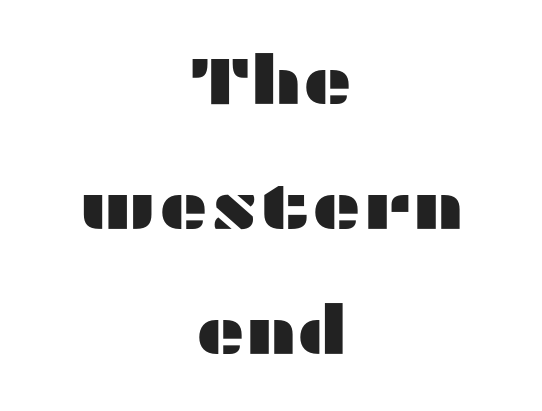
Clear beneath every line of the passage. Regarding serifs, this sample does without them. Looks like regular typesetting: each glyph gets only the width it needs. Style check: upright. Between one letter and the next there's only the usual sliver of space. The passage is arranged like a title page — every line centered.
